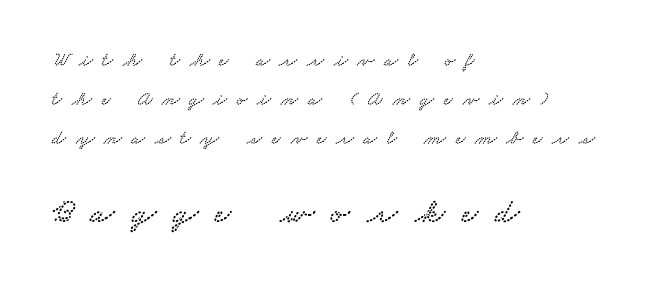
Tracking value appears strongly positive — letters spread wide. Spacing verdict: proportional, widths tailored to each character. Compare the two chunks: the lower has the greater cap height. The passage shown stacks its lines with a broad gap.
